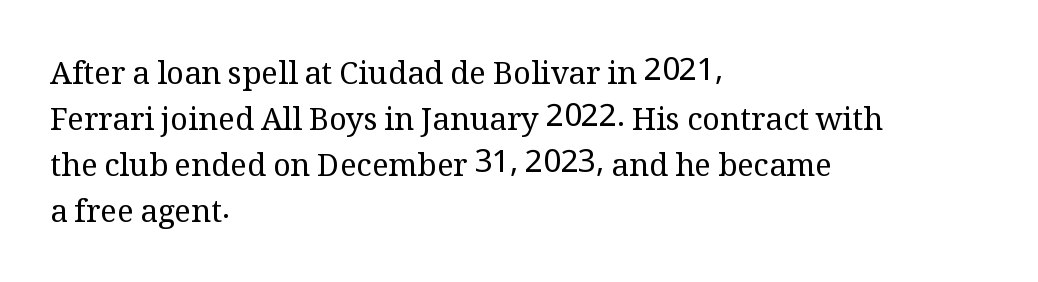
{"serif": "yes", "italic": "no", "bold": "no", "weight": "regular", "width": "normal", "stroke_contrast": "medium", "x_height": "medium", "monospaced": "no", "underline": "no", "align": "left", "line_spacing": "normal", "line_spacing_ratio": 1.48, "letter_spacing": "normal", "letter_spacing_em": 0.0, "glyph_px": 31}
